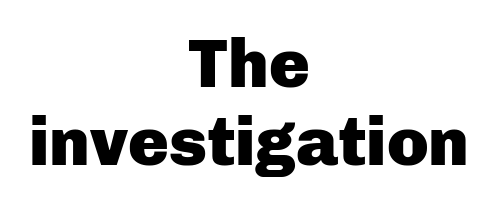
{"serif": "no", "italic": "no", "bold": "yes", "weight": "heavy", "width": "normal", "stroke_contrast": "low", "x_height": "medium", "monospaced": "no", "underline": "no", "align": "center", "line_spacing": "tight", "line_spacing_ratio": 1.15, "letter_spacing": "normal", "letter_spacing_em": 0.0, "glyph_px": 68}
